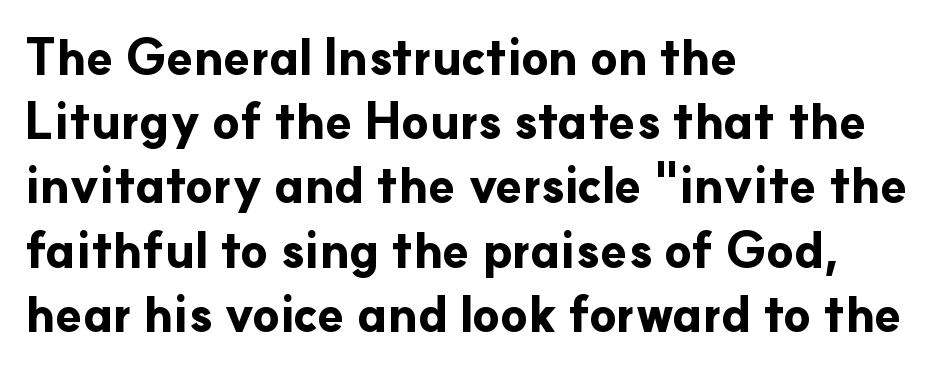
The image shows 49 px bold sans-serif type, upright; set left-aligned, normal line spacing (1.31x), normal letter spacing, not underlined; low stroke contrast and a small x-height.
